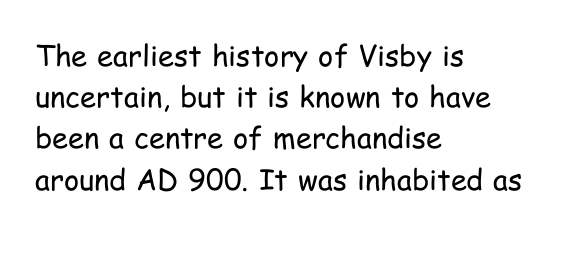
{"serif": "no", "italic": "no", "bold": "no", "weight": "regular", "width": "condensed", "stroke_contrast": "low", "x_height": "medium", "monospaced": "no", "underline": "no", "align": "left", "line_spacing": "normal", "line_spacing_ratio": 1.42, "letter_spacing": "normal", "letter_spacing_em": 0.0, "glyph_px": 29}
